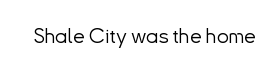
The passage shown is not underscored anywhere. The font's upright variant was chosen for this text. Stems here are at most as thick as an everyday book face. Observe the ordinary spacing: letters are neighbours, not strangers.
